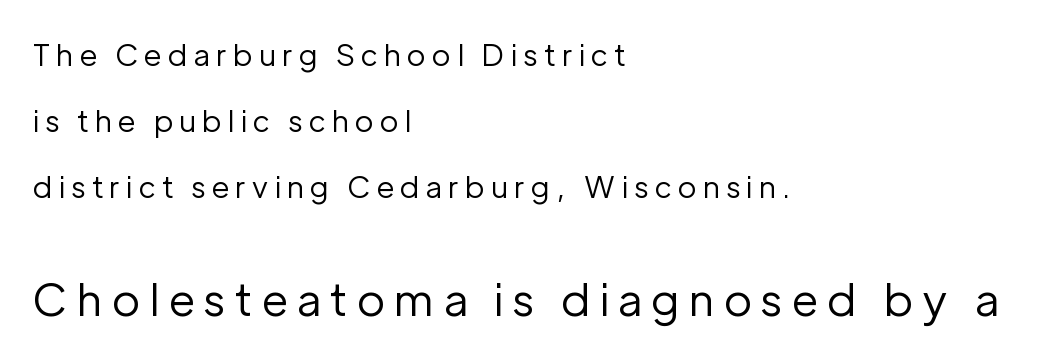
{"serif": "no", "italic": "no", "bold": "no", "weight": "regular", "width": "normal", "stroke_contrast": "low", "x_height": "medium", "monospaced": "no", "underline": "no", "align": "left", "line_spacing": "loose", "line_spacing_ratio": 2.2, "letter_spacing": "wide", "letter_spacing_em": 0.22, "larger_block": "second", "size_ratio": 1.5, "glyph_px": 45}
